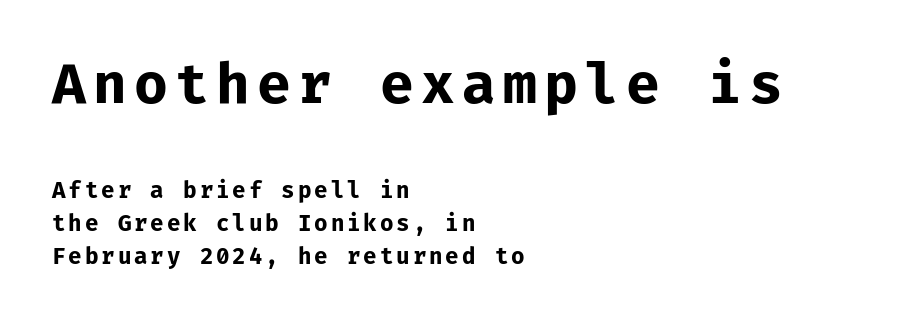
The image shows 55 px bold sans-serif type, upright, monospaced; set left-aligned, normal line spacing (1.48x), not underlined; the first (top) block is 2.5x larger; low stroke contrast and a medium x-height.
